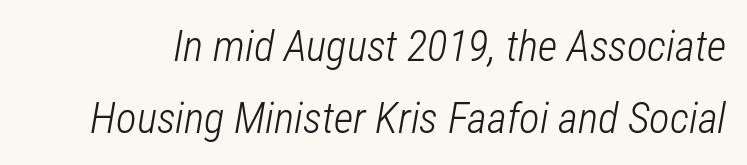
{"italic": "yes", "lean": "right", "slant_degrees": 12, "bold": "no", "weight": "light", "width": "condensed", "stroke_contrast": "low", "x_height": "medium", "monospaced": "no", "underline": "no", "line_spacing": "normal", "line_spacing_ratio": 1.67, "letter_spacing": "normal", "letter_spacing_em": 0.0, "glyph_px": 43}
